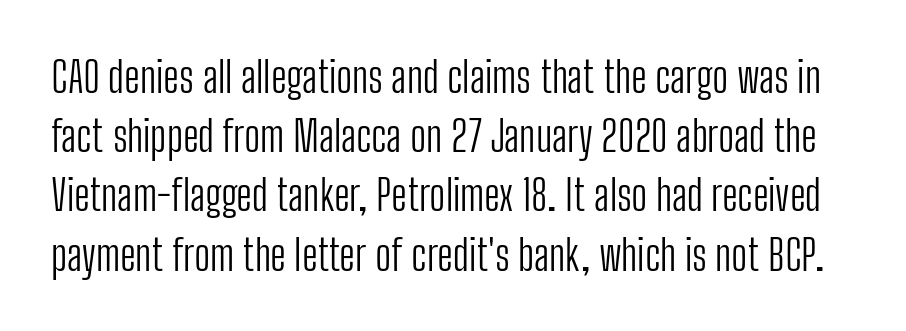
Descenders hang freely into open space. Regular leading. A roman cut, with each character standing at attention. Summary of weight: not heavy and not bold.
